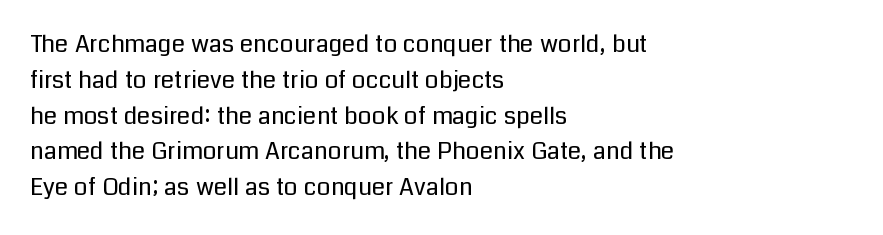
{"italic": "no", "bold": "no", "underline": "no", "align": "left", "line_spacing": "normal", "line_spacing_ratio": 1.49, "letter_spacing": "normal", "letter_spacing_em": 0.0, "glyph_px": 24}
